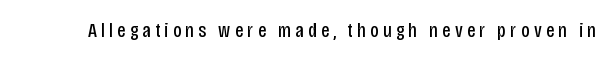
{"italic": "no", "bold": "no", "underline": "no", "letter_spacing": "wide", "letter_spacing_em": 0.2, "glyph_px": 21}
